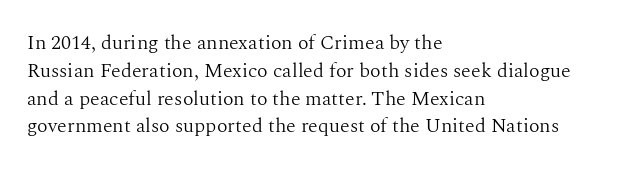
The image shows 20 px text type, upright; set left-aligned, normal line spacing (1.39x), normal letter spacing, not underlined.
